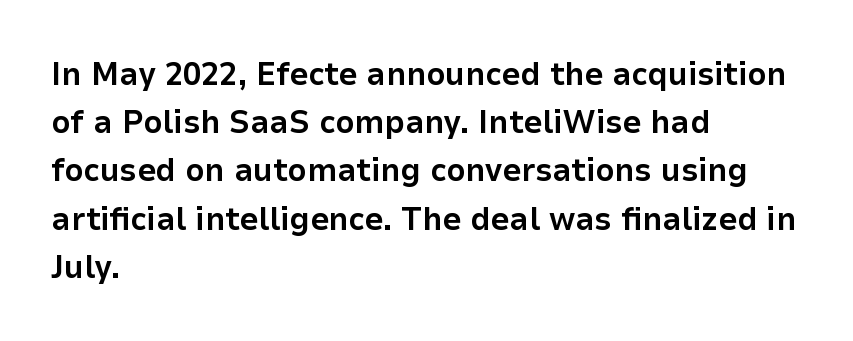
{"serif": "no", "italic": "no", "bold": "yes", "weight": "bold", "width": "normal", "stroke_contrast": "low", "x_height": "medium", "monospaced": "no", "underline": "no", "align": "left", "line_spacing": "normal", "line_spacing_ratio": 1.46, "letter_spacing": "normal", "letter_spacing_em": 0.0, "glyph_px": 33}
